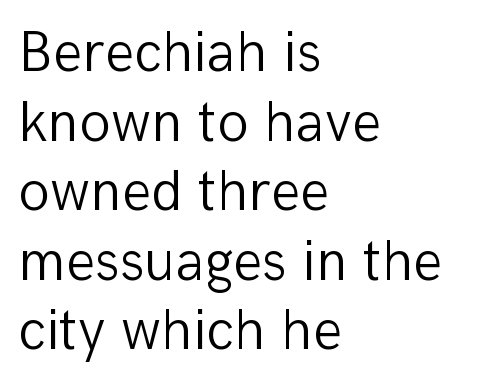
{"serif": "no", "italic": "no", "bold": "no", "weight": "light", "width": "normal", "stroke_contrast": "low", "x_height": "medium", "monospaced": "no", "underline": "no", "align": "left", "line_spacing_ratio": 1.2, "letter_spacing": "normal", "letter_spacing_em": 0.0, "glyph_px": 58}
